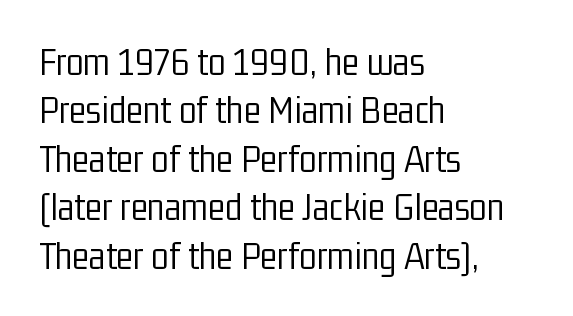
The image shows 40 px light, condensed sans-serif type, upright; set left-aligned, line spacing 1.21x, normal letter spacing, not underlined; low stroke contrast and a medium x-height.
